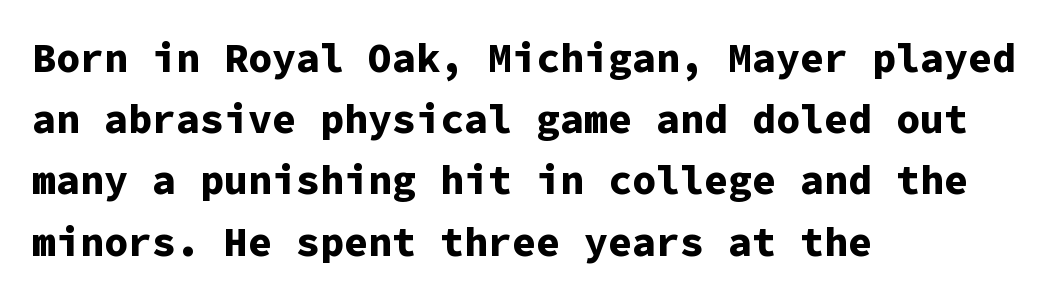
{"serif": "no", "italic": "no", "bold": "yes", "weight": "bold", "width": "normal", "stroke_contrast": "low", "x_height": "medium", "monospaced": "yes", "underline": "no", "align": "left", "line_spacing": "normal", "line_spacing_ratio": 1.53, "letter_spacing": "normal", "letter_spacing_em": 0.0, "glyph_px": 40}
